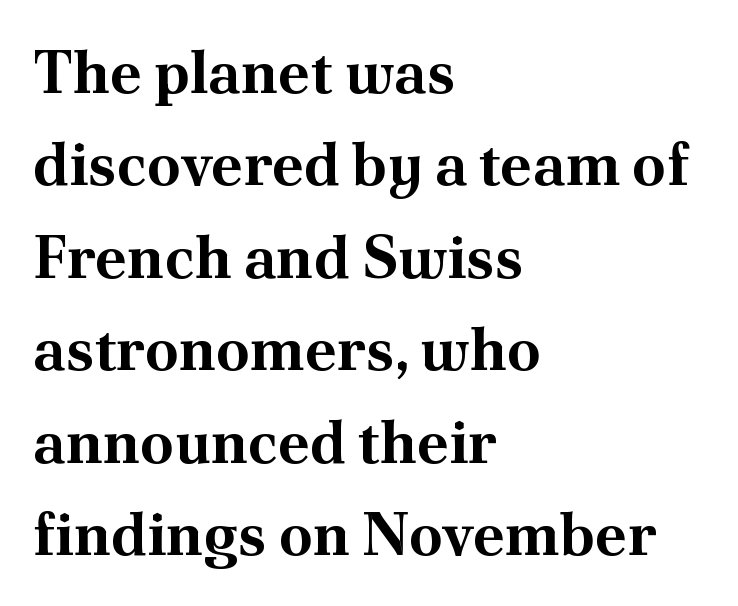
The face used here has the dense, thick strokes of a bold. Notice how descenders clear the ascenders below comfortably — that's standard leading. Font category for this specimen: serif. Is there any slant? The stems are plumb. The space beneath each line is pristine and unruled.
